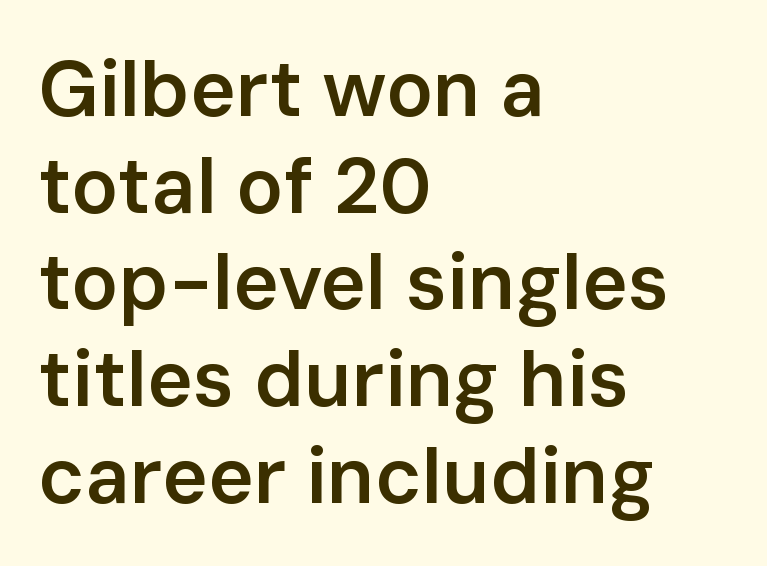
The image shows 78 px semibold sans-serif type, upright; set left-aligned, line spacing 1.24x, normal letter spacing, not underlined; low stroke contrast and a medium x-height.
